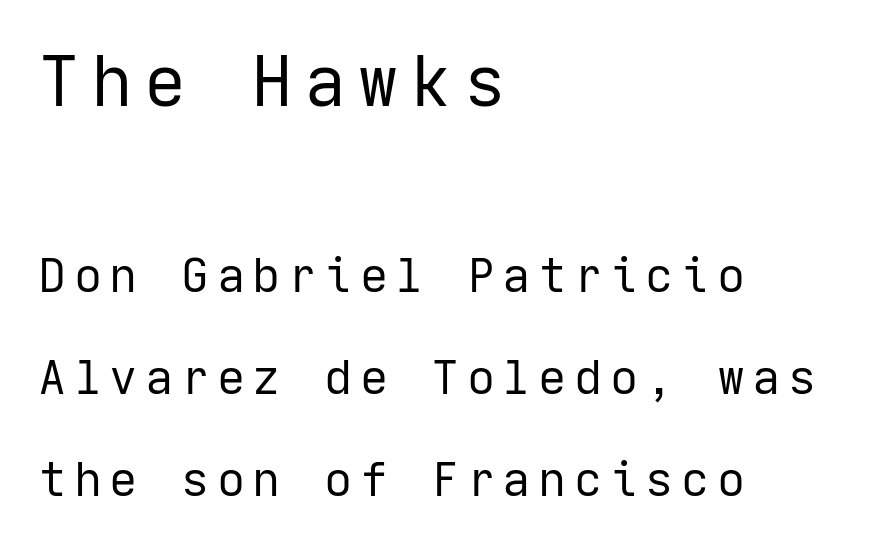
Q: Is the text bold? A: No.
Q: Is the text italic (slanted)? A: No, it is upright.
Q: Is the typeface a serif or a sans-serif typeface? A: Sans-serif.
Q: Is the text underlined? A: No.
Q: How is the paragraph aligned? A: Left-aligned.
Q: Is the spacing between lines tight, normal or loose? A: Loose.
Q: Which block of text is set in a larger size, the first (top) or the second (bottom)? A: The first (top) one.
Q: Width (condensed, normal, or wide)? A: Normal.
Q: Stroke contrast? A: Low.
Q: x-height? A: Medium.
